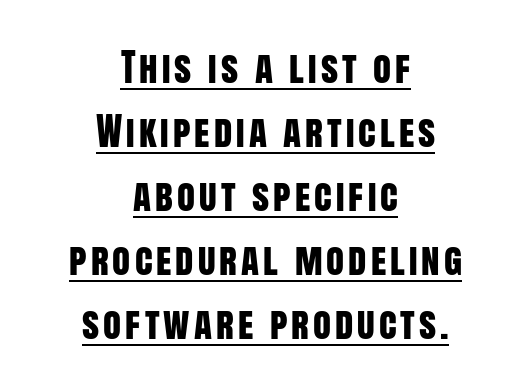
Q: Is the text italic (slanted)? A: No, it is upright.
Q: Is the typeface a serif or a sans-serif typeface? A: Sans-serif.
Q: Is the text underlined? A: Yes.
Q: How is the paragraph aligned? A: Centered.
Q: Width (condensed, normal, or wide)? A: Condensed.
Q: Stroke contrast? A: Low.
Q: x-height? A: Large.
Q: Monospaced? A: No.
